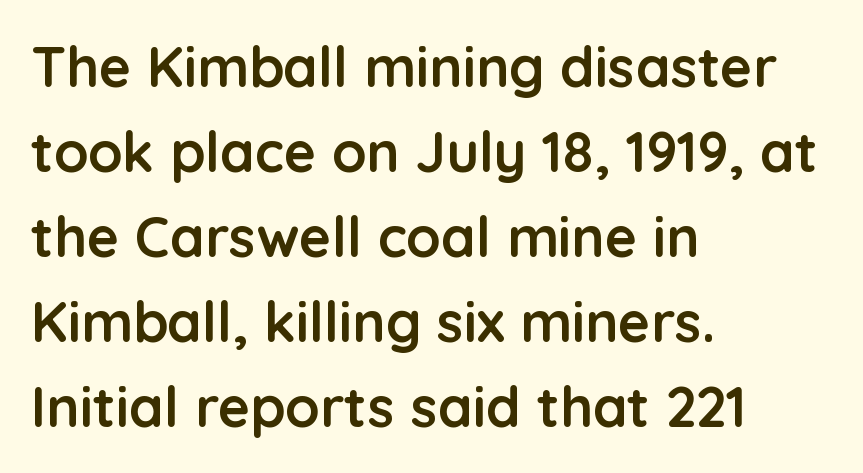
Quick note: not italic, upright. These lines sit exactly where default settings would place them. The horizontal fit of the characters is conventional and even. Note the varied advance widths — an 'i' is clearly narrower than an 'm'.
